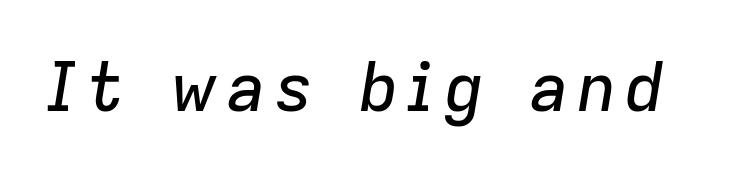
{"italic": "yes", "lean": "right", "slant_degrees": 9, "width": "normal", "stroke_contrast": "low", "x_height": "medium", "monospaced": "no", "underline": "no", "glyph_px": 67}
